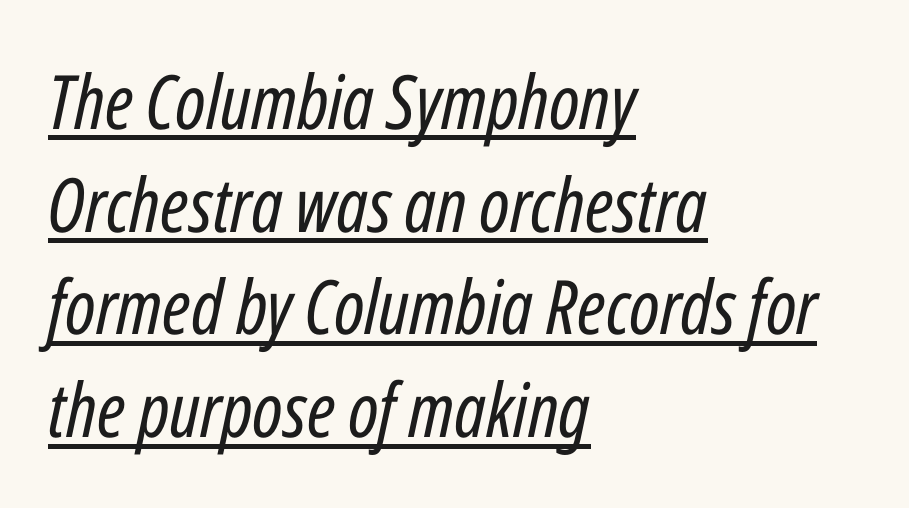
Spacing verdict: proportional, widths tailored to each character. The passage is arranged the way most books set body copy — flush left. Regarding leading, the lines here are spaced in the standard way. Observe the ordinary spacing: letters are neighbours, not strangers.
